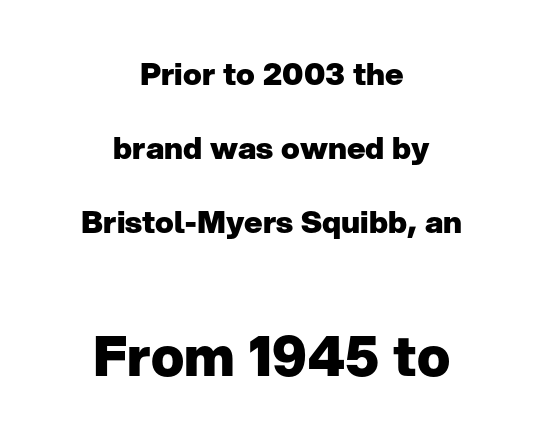
{"serif": "no", "italic": "no", "bold": "yes", "weight": "heavy", "width": "normal", "stroke_contrast": "low", "x_height": "medium", "monospaced": "no", "underline": "no", "align": "center", "line_spacing": "loose", "line_spacing_ratio": 2.38, "letter_spacing": "normal", "letter_spacing_em": 0.0, "larger_block": "second", "size_ratio": 1.77, "glyph_px": 55}
